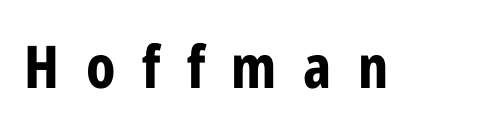
Q: Is the text bold? A: Yes.
Q: Is the text italic (slanted)? A: No, it is upright.
Q: Is the typeface a serif or a sans-serif typeface? A: Sans-serif.
Q: Is the text underlined? A: No.
Q: Is the spacing between letters normal or unusually wide? A: Unusually wide.
Q: Width (condensed, normal, or wide)? A: Condensed.
Q: Stroke contrast? A: Low.
Q: x-height? A: Medium.
Q: Monospaced? A: No.
